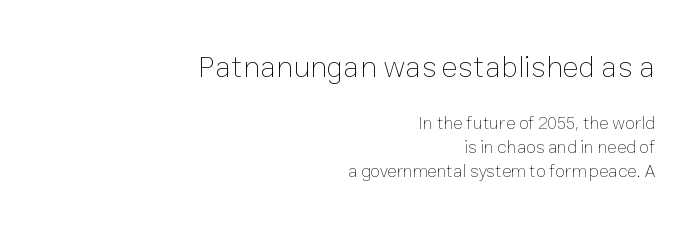
The image shows 31 px thin type, upright; set right-aligned, normal line spacing (1.35x), normal letter spacing, not underlined; the first (top) block is 1.72x larger; low stroke contrast and a medium x-height.
